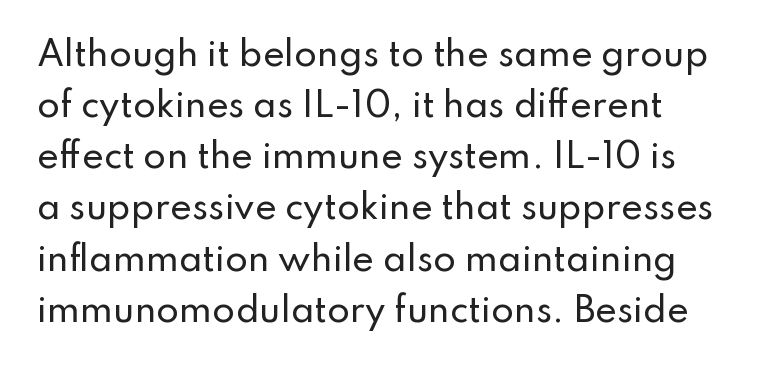
The image shows 33 px sans-serif type, upright; set normal line spacing (1.55x), normal letter spacing, not underlined; low stroke contrast and a small x-height.
